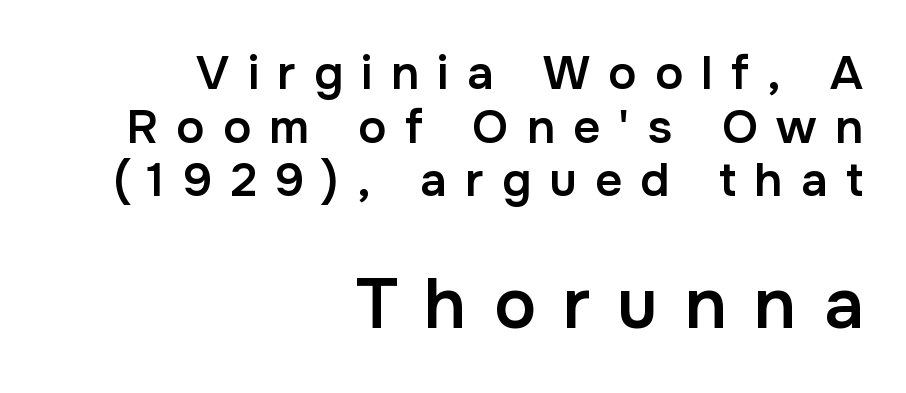
Closely set lines give the paragraph a compact silhouette. Typesetter's note: demi weight, one step under bold. Here the second block reads like a headline and the first like body copy. The face used here is proportionally spaced, like ordinary book or web type. Compared with a flush-left layout, this one pins lines to the opposite, right side. Posture: upright roman.
